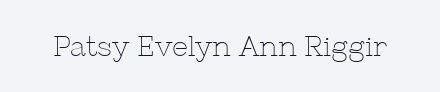
The image shows 28 px thin serif type, upright; set normal letter spacing, not underlined; low stroke contrast and a medium x-height.
